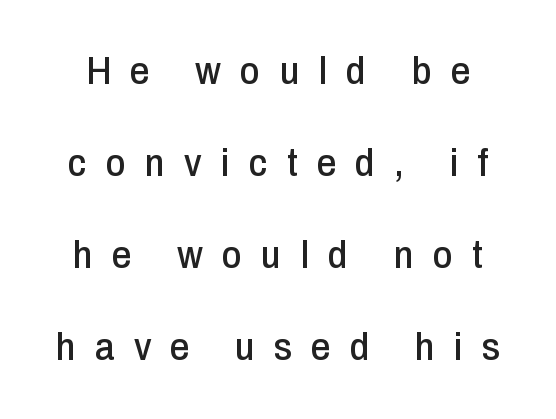
{"serif": "no", "italic": "no", "width": "condensed", "stroke_contrast": "low", "x_height": "medium", "monospaced": "no", "underline": "no", "line_spacing": "loose", "line_spacing_ratio": 2.36, "letter_spacing": "wide", "letter_spacing_em": 0.49, "glyph_px": 39}
